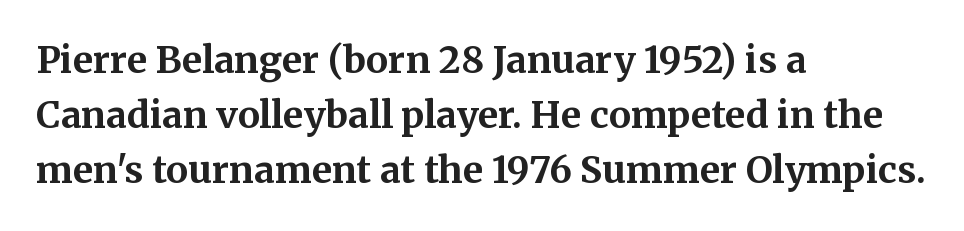
The image shows 37 px bold serif type, upright; set left-aligned, normal line spacing (1.49x), normal letter spacing, not underlined; medium stroke contrast and a medium x-height.
